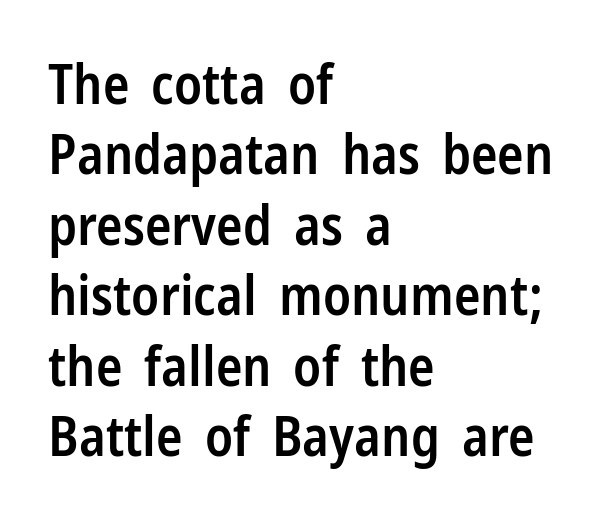
Looks like regular typesetting: each glyph gets only the width it needs. Quick note: underline off. Letterform terminals end flat and unadorned throughout the passage. The type sits square on the baseline with zero lean.
